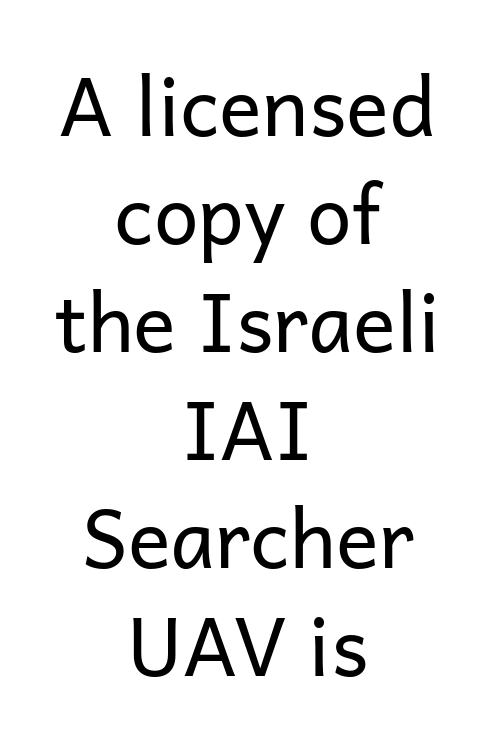
Nope, no serifs anywhere on these letters. Varying glyph widths throughout — classic text-font behaviour. Designer's note — italics off, roman on. Honestly, the row spacing looks completely unremarkable. This sample uses plain, unmodified letter spacing. A light-to-regular cut is what we see here.
